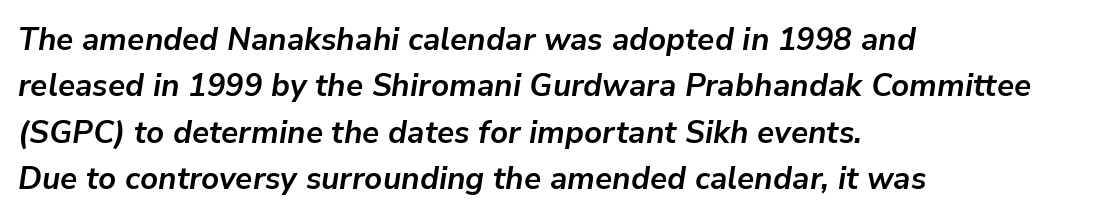
{"italic": "yes", "lean": "right", "slant_degrees": 9, "bold": "yes", "weight": "bold", "width": "normal", "stroke_contrast": "low", "x_height": "medium", "monospaced": "no", "underline": "no", "align": "left", "line_spacing": "normal", "line_spacing_ratio": 1.5, "letter_spacing": "normal", "letter_spacing_em": 0.0, "glyph_px": 31}
